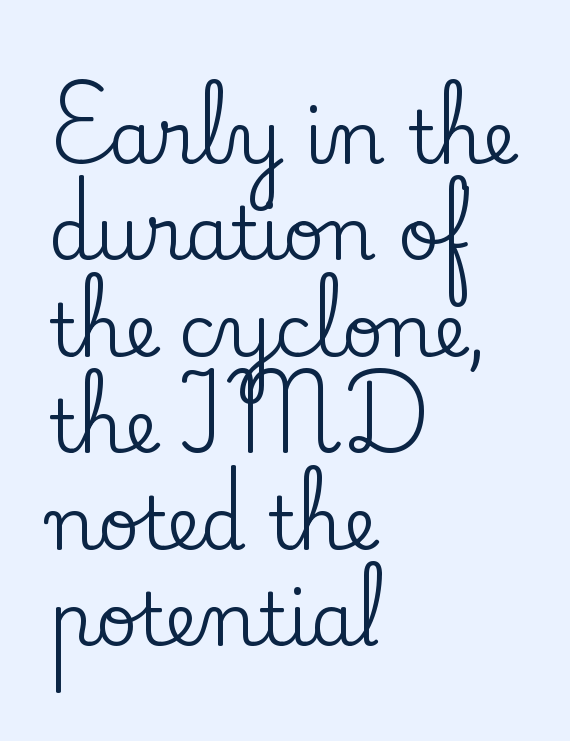
Q: Is the text italic (slanted)? A: No, it is upright.
Q: Is the typeface a serif or a sans-serif typeface? A: Serif.
Q: Is the text underlined? A: No.
Q: How is the paragraph aligned? A: Left-aligned.
Q: Is the spacing between letters normal or unusually wide? A: Normal.
Q: Is the spacing between lines tight, normal or loose? A: Normal.
Q: Width (condensed, normal, or wide)? A: Normal.
Q: Stroke contrast? A: Low.
Q: x-height? A: Small.
Q: Monospaced? A: No.
